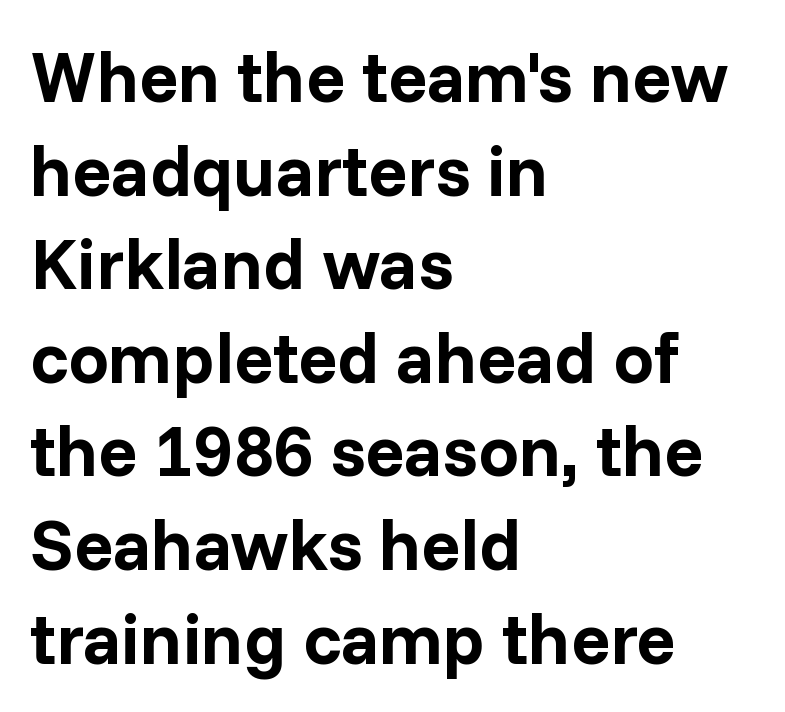
The image shows 72 px bold sans-serif type, upright; set left-aligned, normal line spacing (1.3x), normal letter spacing, not underlined; low stroke contrast and a medium x-height.
